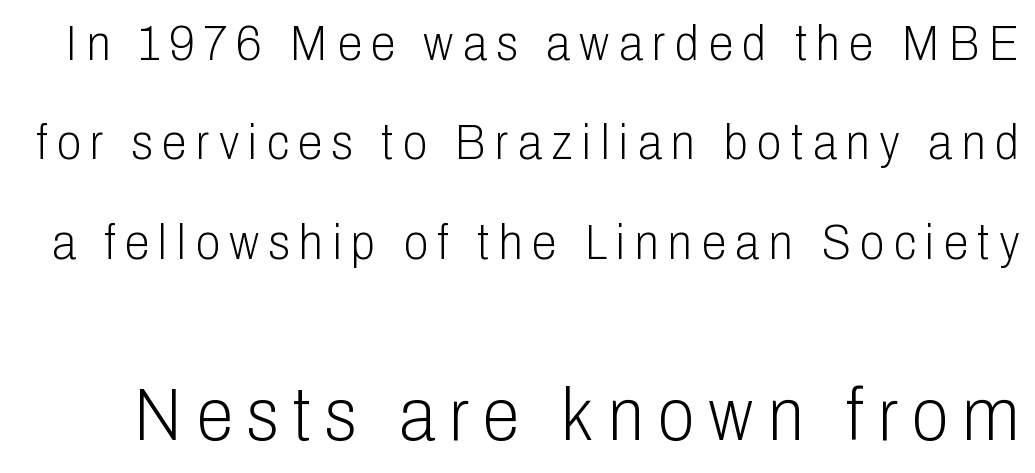
Underlining? Definitely not there. The passage shown is not bold in any degree. If you measured baseline to baseline, you'd find a long distance. When letters stand straight like this, we call the style roman or upright. The rendering uses natural spacing where letterforms have individual widths.
